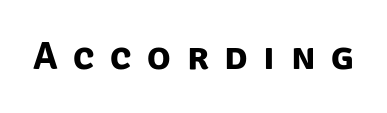
{"serif": "no", "bold": "yes", "weight": "bold", "width": "normal", "stroke_contrast": "low", "x_height": "large", "monospaced": "no", "underline": "no", "letter_spacing": "wide", "letter_spacing_em": 0.4, "glyph_px": 39}
